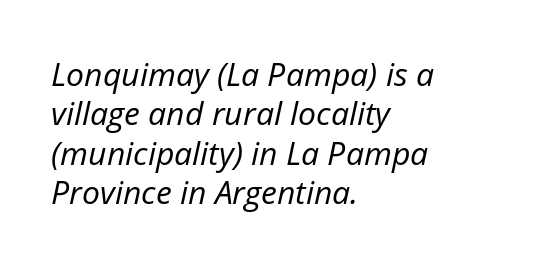
The passage is arranged the way most books set body copy — flush left. The letters advance in unequal steps, a hallmark of proportional type. Is the letter spacing exaggerated? No — it looks like the ordinary default. Is this a heavy cut? Hardly; it is regular or lighter.
